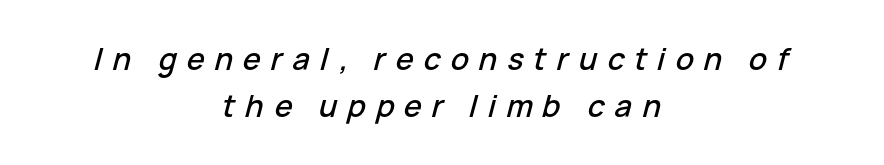
Q: Is the text italic (slanted)? A: Yes, it leans right by about 15 degrees.
Q: Is the text underlined? A: No.
Q: How is the paragraph aligned? A: Centered.
Q: Is the spacing between letters normal or unusually wide? A: Unusually wide.
Q: Is the spacing between lines tight, normal or loose? A: Normal.
Q: Width (condensed, normal, or wide)? A: Normal.
Q: Stroke contrast? A: Low.
Q: x-height? A: Medium.
Q: Monospaced? A: No.
